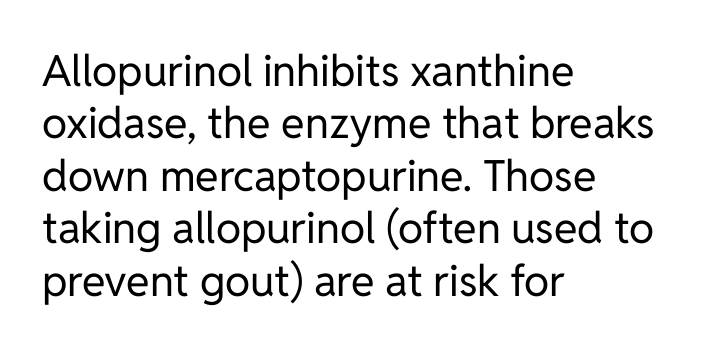
A bare baseline throughout the passage. Varying glyph widths throughout — classic text-font behaviour. This rendering uses left alignment, leaving the right contour irregular. Tracking value appears to be zero — textbook default spacing.
